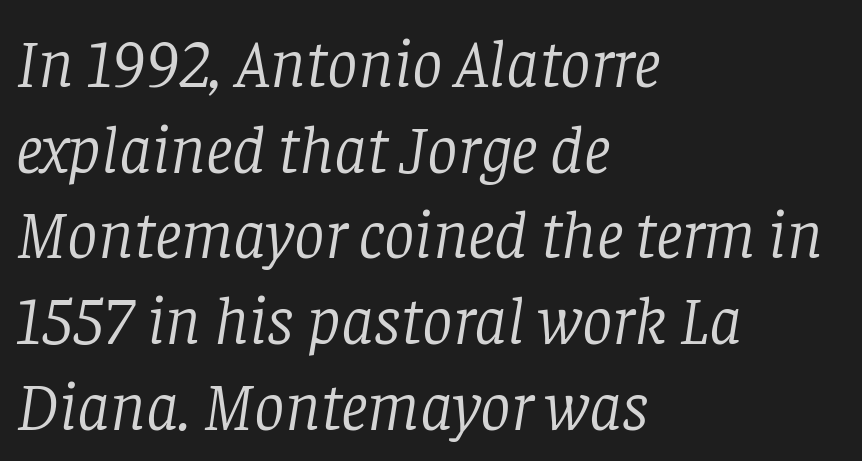
{"serif": "yes", "italic": "yes", "lean": "right", "slant_degrees": 8, "bold": "no", "weight": "light", "width": "normal", "stroke_contrast": "low", "x_height": "large", "monospaced": "no", "underline": "no", "align": "left", "line_spacing": "normal", "line_spacing_ratio": 1.26, "letter_spacing": "normal", "letter_spacing_em": 0.0, "glyph_px": 68}
